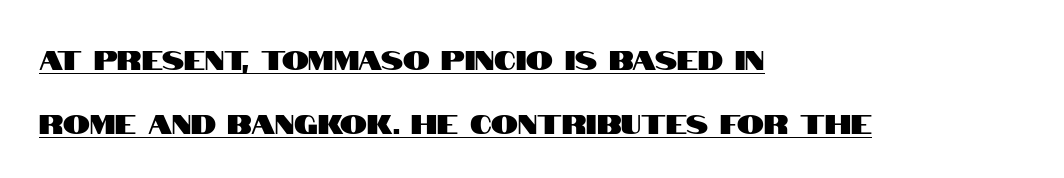
Beneath each row of characters lies a ruled line. Characters follow at the spacing the type designer built in. These lines are set flush left with a ragged right edge. Notice how the stems are strictly vertical — no italics here. This sample trades compactness for vertical openness between lines.
